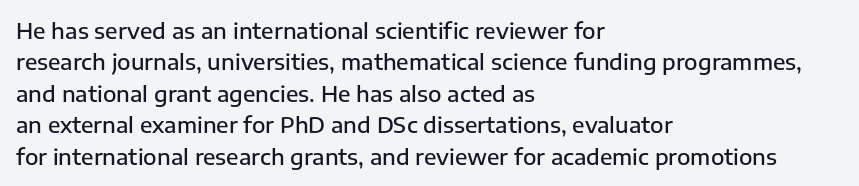
The image shows 22 px text type, upright; set left-aligned, normal line spacing (1.43x), normal letter spacing, not underlined.
